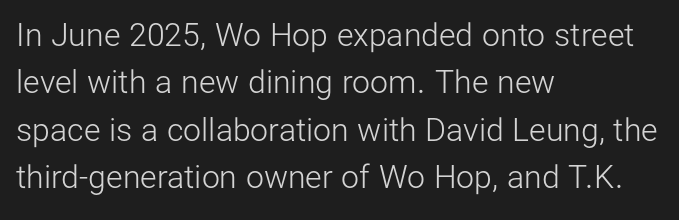
Look at the tracking — it's just the regular setting, nothing added. It's the straight-up-and-down kind of type. Alignment: flush left. Only glyphs here, with clear space below each row. Stems here are at most as thick as an everyday book face. The rows are spaced the way most documents space them.
